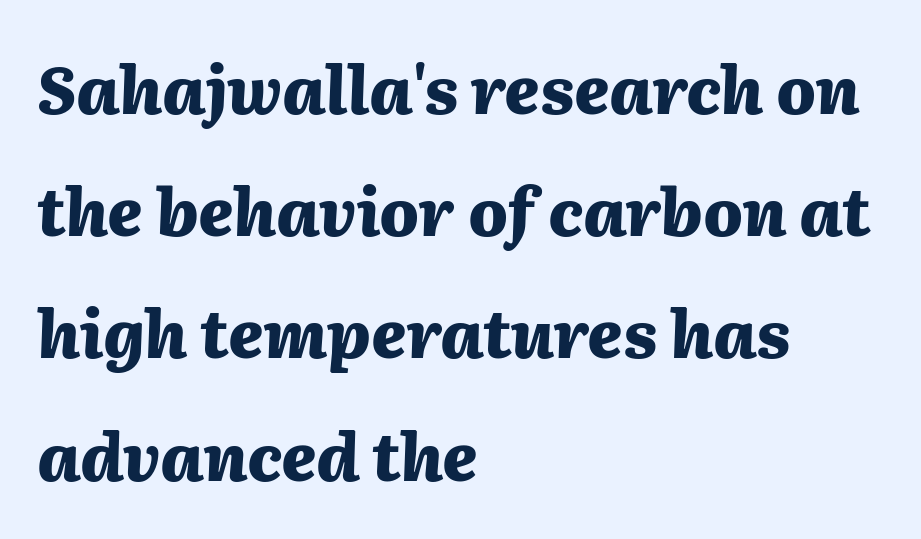
Q: Is the text bold? A: Yes.
Q: Is the text italic (slanted)? A: Yes, it leans right by about 2 degrees.
Q: Is the text underlined? A: No.
Q: How is the paragraph aligned? A: Left-aligned.
Q: Is the spacing between letters normal or unusually wide? A: Normal.
Q: Width (condensed, normal, or wide)? A: Normal.
Q: Stroke contrast? A: Medium.
Q: x-height? A: Medium.
Q: Monospaced? A: No.
